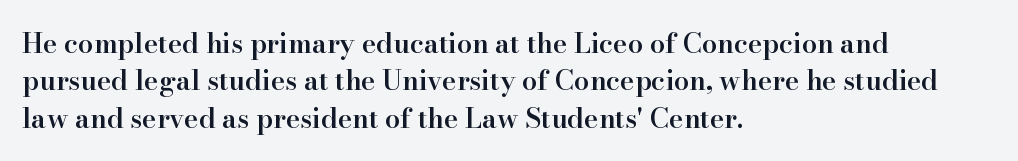
The image shows 27 px text type, upright; set left-aligned, normal line spacing (1.38x), normal letter spacing, not underlined.
